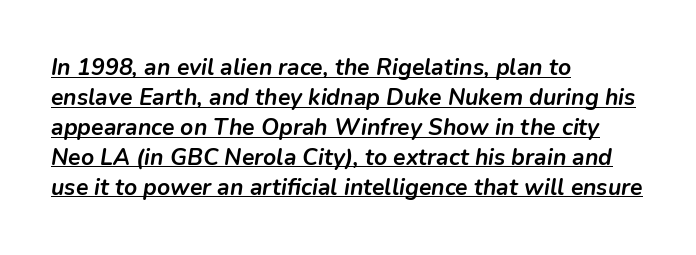
The image shows 23 px bold type, italic (leaning right); set left-aligned, normal line spacing (1.3x), normal letter spacing, underlined.
